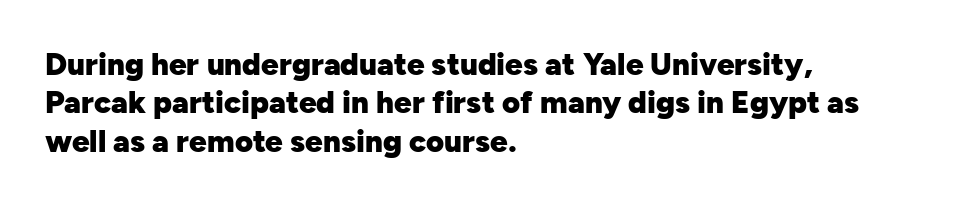
This sample is left-justified, so line endings fall wherever the words run out. Each row of text sits above clean, open space. Words appear dense and cohesive because spacing is normal. These words are printed bold, with thick strokes throughout. Italic: no, the glyphs are upright roman. To sum up the face: it is a sans, with no serifs.
